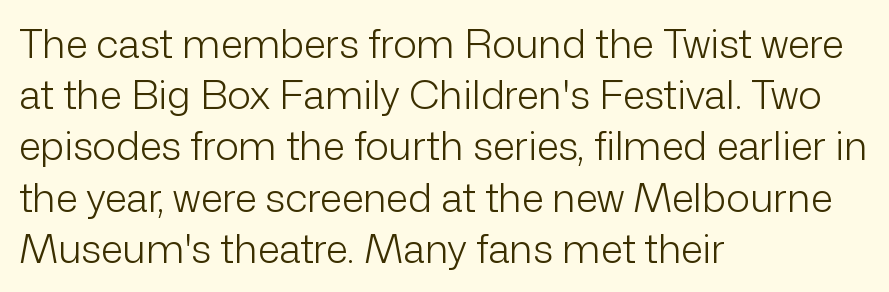
{"serif": "no", "italic": "no", "bold": "no", "weight": "light", "width": "normal", "stroke_contrast": "low", "x_height": "medium", "monospaced": "no", "underline": "no", "align": "left", "line_spacing": "normal", "line_spacing_ratio": 1.28, "letter_spacing": "normal", "letter_spacing_em": 0.0, "glyph_px": 40}
